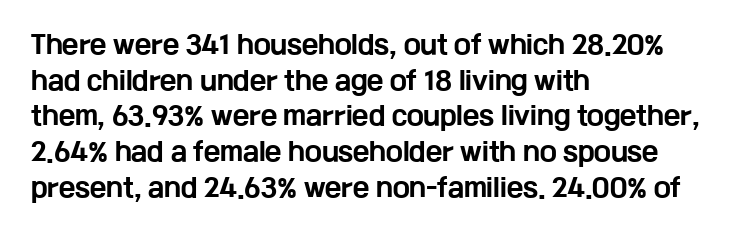
Q: Is the text bold? A: Yes.
Q: Is the text italic (slanted)? A: No, it is upright.
Q: Is the text underlined? A: No.
Q: How is the paragraph aligned? A: Left-aligned.
Q: Is the spacing between letters normal or unusually wide? A: Normal.
Q: Is the spacing between lines tight, normal or loose? A: Normal.
